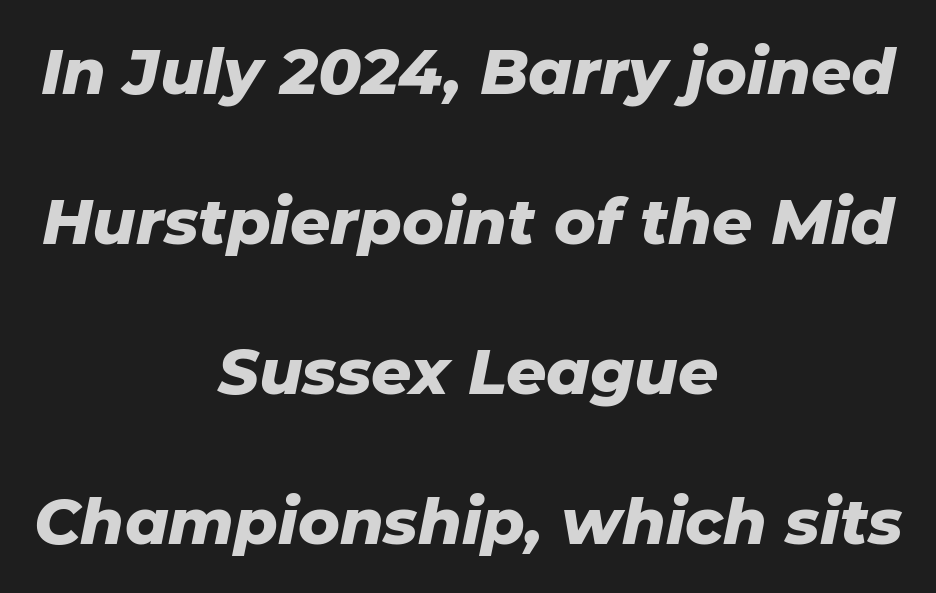
The image shows 63 px heavy type, italic (leaning right); set centered, loose line spacing (2.38x), normal letter spacing, not underlined; low stroke contrast and a medium x-height.
